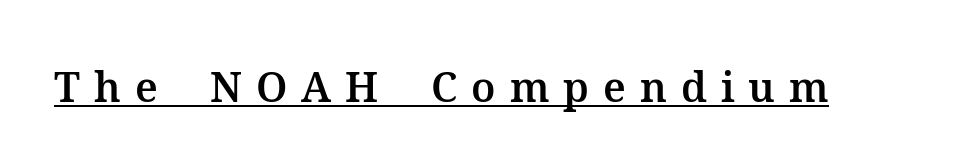
The image shows 41 px serif type, upright; set unusually wide letter spacing (+0.34 em), underlined; medium stroke contrast and a medium x-height.
